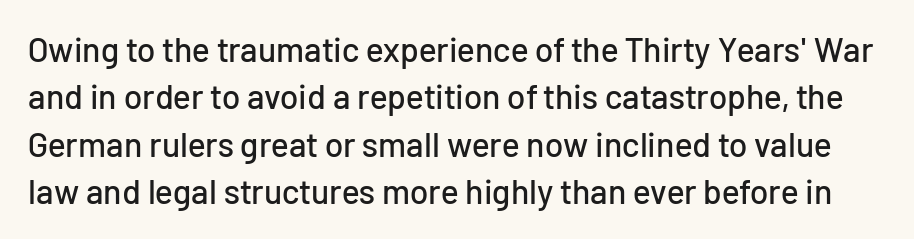
The image shows 34 px sans-serif type, upright; set normal line spacing (1.39x), normal letter spacing, not underlined; low stroke contrast and a medium x-height.
